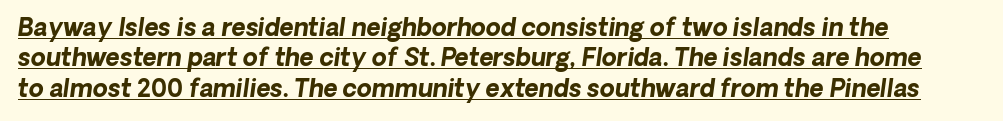
The image shows 24 px bold type, italic (leaning right); set normal line spacing (1.27x), normal letter spacing, underlined.
